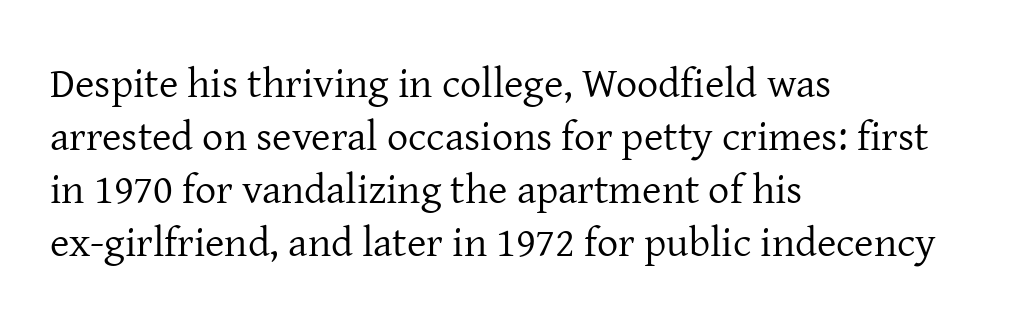
Q: Is the text bold? A: No.
Q: Is the text italic (slanted)? A: No, it is upright.
Q: Is the typeface a serif or a sans-serif typeface? A: Serif.
Q: Is the text underlined? A: No.
Q: How is the paragraph aligned? A: Left-aligned.
Q: Is the spacing between letters normal or unusually wide? A: Normal.
Q: Is the spacing between lines tight, normal or loose? A: Normal.
Q: Width (condensed, normal, or wide)? A: Normal.
Q: Stroke contrast? A: Low.
Q: x-height? A: Medium.
Q: Monospaced? A: No.
